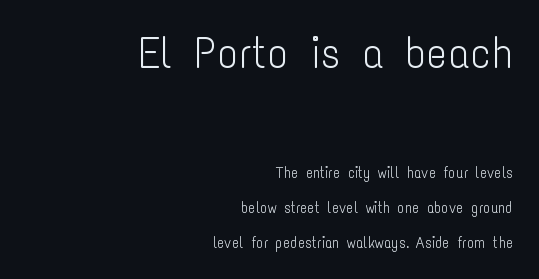
The image shows 44 px light, condensed sans-serif type, upright; set right-aligned, loose line spacing (2.32x), normal letter spacing, not underlined; the first (top) block is 2.93x larger; low stroke contrast and a medium x-height.
